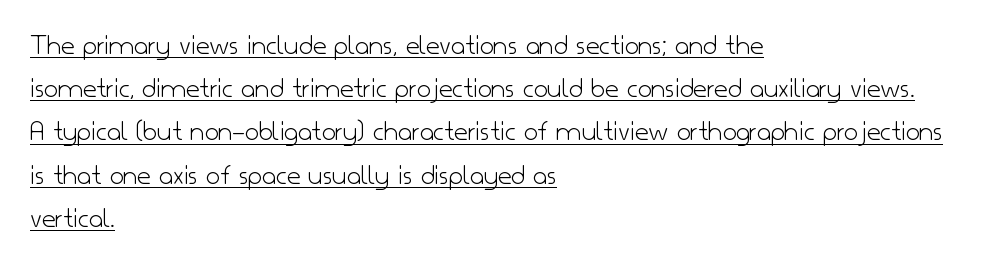
{"serif": "no", "italic": "no", "bold": "no", "weight": "light", "width": "normal", "stroke_contrast": "low", "x_height": "small", "monospaced": "no", "underline": "yes", "align": "left", "line_spacing": "normal", "line_spacing_ratio": 1.44, "letter_spacing": "normal", "letter_spacing_em": 0.0, "glyph_px": 30}
